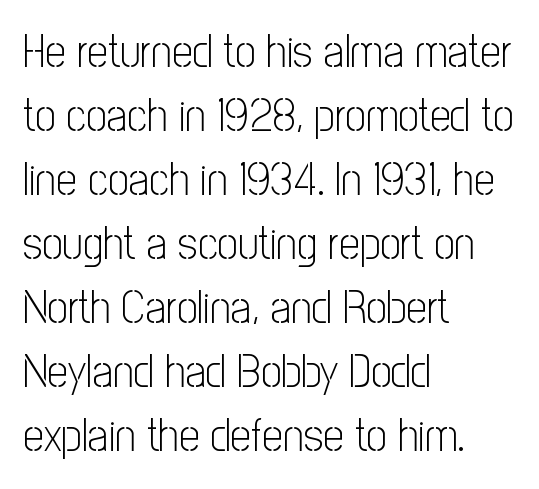
Q: Is the text bold? A: No.
Q: Is the text italic (slanted)? A: No, it is upright.
Q: Is the typeface a serif or a sans-serif typeface? A: Sans-serif.
Q: Is the text underlined? A: No.
Q: How is the paragraph aligned? A: Left-aligned.
Q: Is the spacing between letters normal or unusually wide? A: Normal.
Q: Is the spacing between lines tight, normal or loose? A: Normal.
Q: Width (condensed, normal, or wide)? A: Condensed.
Q: Stroke contrast? A: Low.
Q: x-height? A: Medium.
Q: Monospaced? A: No.
